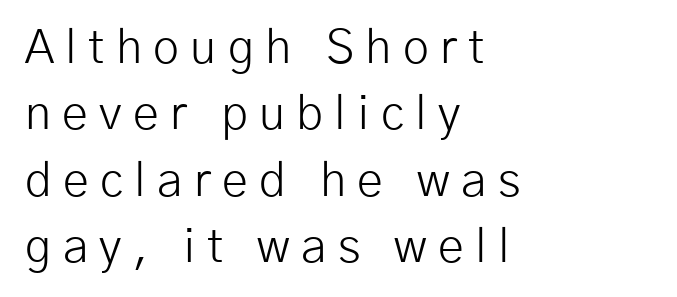
{"serif": "no", "italic": "no", "bold": "no", "weight": "light", "width": "normal", "stroke_contrast": "low", "x_height": "medium", "monospaced": "no", "underline": "no", "align": "left", "line_spacing": "normal", "line_spacing_ratio": 1.41, "letter_spacing": "wide", "letter_spacing_em": 0.24, "glyph_px": 47}
